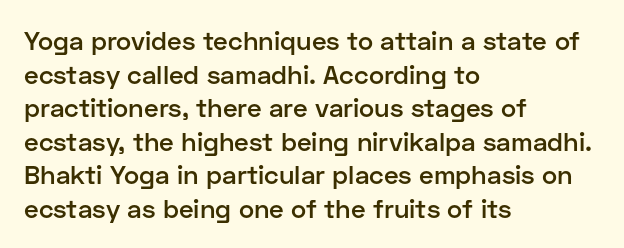
The image shows 26 px text type, upright; set left-aligned, normal line spacing (1.29x), normal letter spacing, not underlined.
